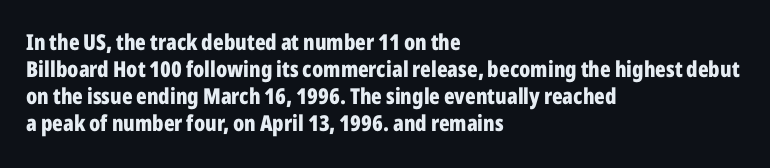
{"italic": "no", "bold": "yes", "underline": "no", "align": "left", "line_spacing_ratio": 1.23, "letter_spacing": "normal", "letter_spacing_em": 0.0, "glyph_px": 22}
